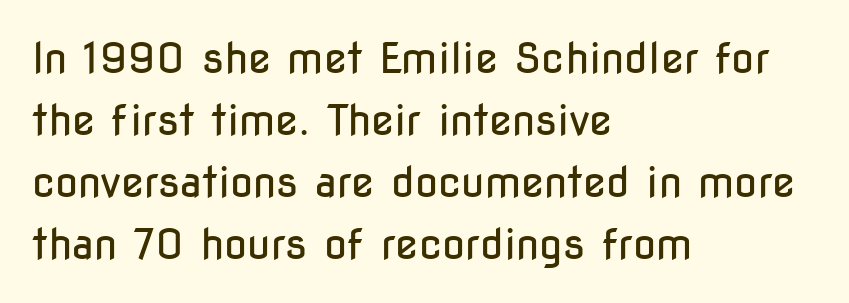
The text was rendered using a sans face with plain stroke endings. Nothing heavy about these letters — not bold at all. Posture: straight, roman, zero tilt. The passage shown is typed in a proportional face where columns would drift.
